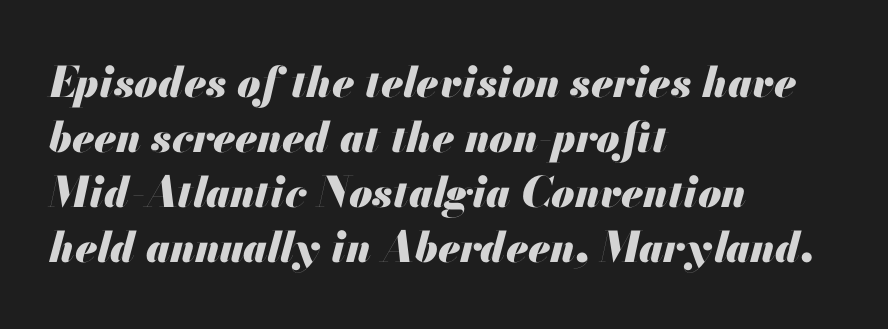
The image shows 42 px heavy type, italic (leaning right); set left-aligned, normal line spacing (1.31x), normal letter spacing, not underlined; medium stroke contrast and a small x-height.
